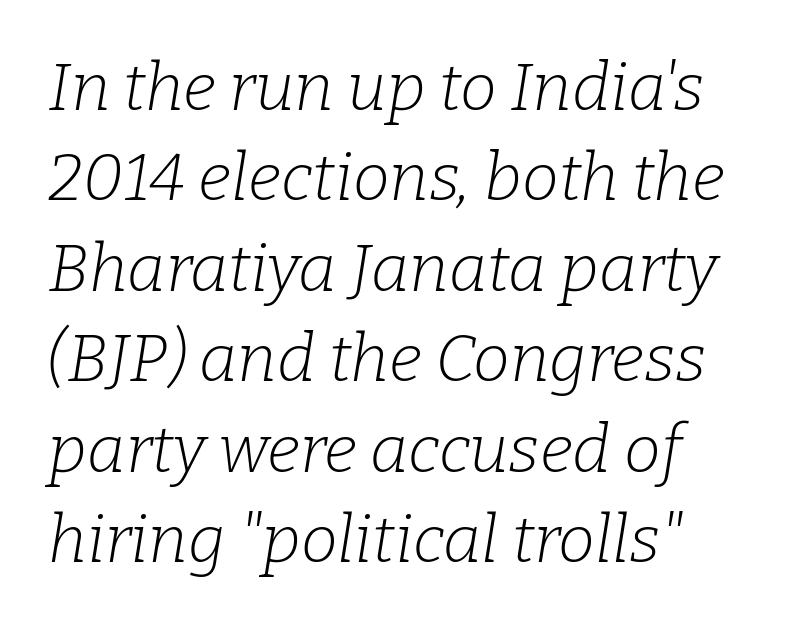
Q: Is the text bold? A: No.
Q: Is the text italic (slanted)? A: Yes, it leans right by about 9 degrees.
Q: Is the typeface a serif or a sans-serif typeface? A: Serif.
Q: Is the text underlined? A: No.
Q: Is the spacing between letters normal or unusually wide? A: Normal.
Q: Is the spacing between lines tight, normal or loose? A: Normal.
Q: Width (condensed, normal, or wide)? A: Normal.
Q: Stroke contrast? A: Low.
Q: x-height? A: Medium.
Q: Monospaced? A: No.
